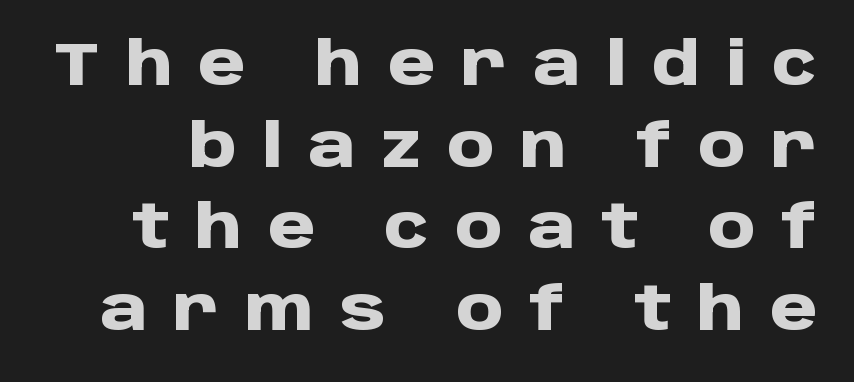
The image shows 60 px heavy sans-serif type, upright; set normal line spacing (1.36x), unusually wide letter spacing (+0.43 em), not underlined; low stroke contrast and a large x-height.
